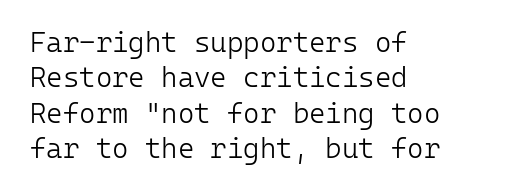
The image shows 28 px light sans-serif type, upright, monospaced; set left-aligned, normal line spacing (1.26x), normal letter spacing, not underlined; low stroke contrast and a medium x-height.
